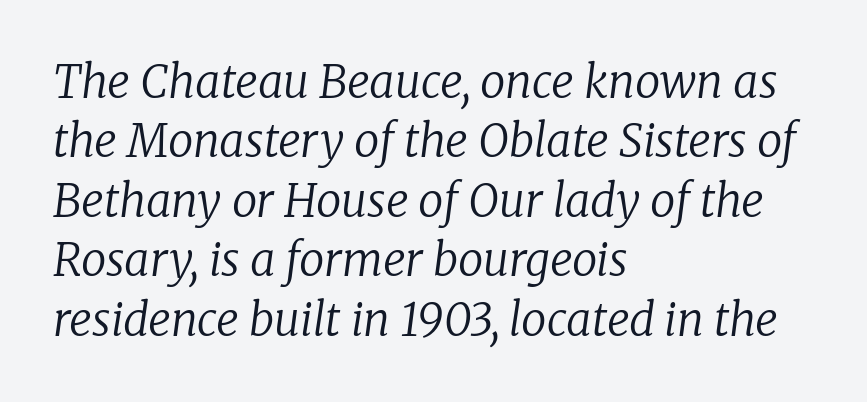
Reading down the column, the eye jumps a familiar distance to each next line. The text carries the slant typical of an italic or oblique font. Note the varied advance widths — an 'i' is clearly narrower than an 'm'. Glance below the letters and you will spot only blank space. The face looks like a standard text weight, possibly lighter.
